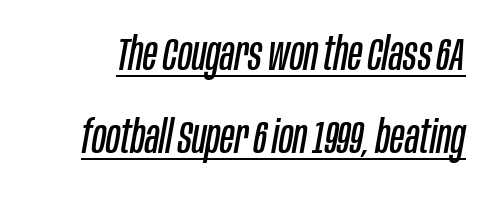
The image shows 46 px regular-weight, condensed type, italic (leaning right); set line spacing 1.81x, normal letter spacing, underlined; low stroke contrast and a large x-height.
